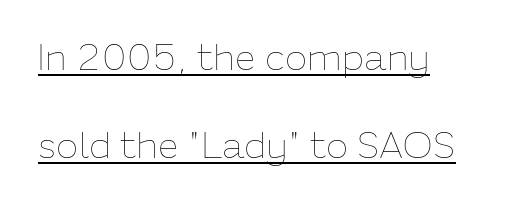
Like a heading marked for emphasis, these lines bear an underscore. You can tell it's not italic because the verticals are truly vertical. A quiet, ordinary-to-light weight characterises the typeface. Characters follow at the spacing the type designer built in. Is this a fixed-width face? No — the glyphs have proportional, varying widths. Interline gaps are noticeably wide in this sample.
